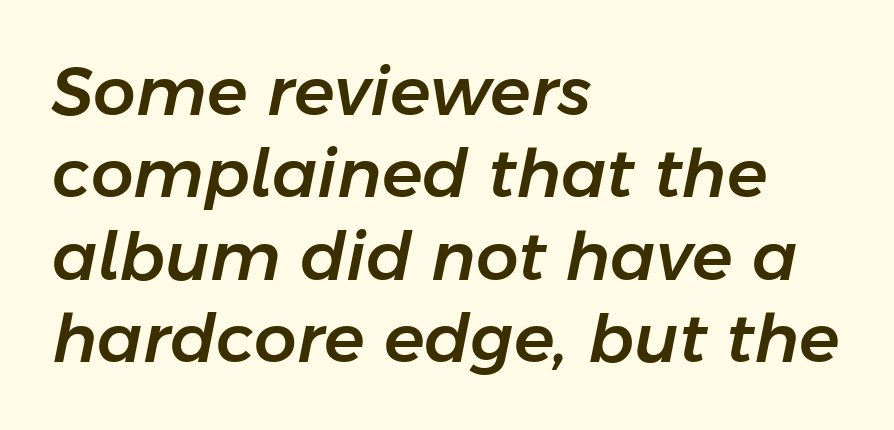
Q: Is the text italic (slanted)? A: Yes, it leans right by about 11 degrees.
Q: Is the text underlined? A: No.
Q: How is the paragraph aligned? A: Left-aligned.
Q: Is the spacing between letters normal or unusually wide? A: Normal.
Q: Width (condensed, normal, or wide)? A: Normal.
Q: Stroke contrast? A: Low.
Q: x-height? A: Medium.
Q: Monospaced? A: No.
